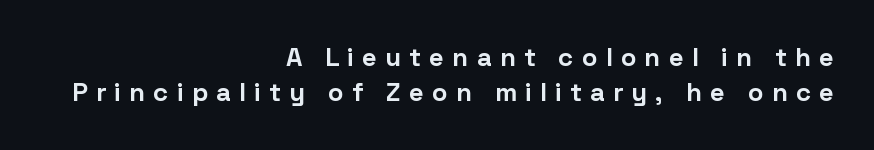
{"italic": "no", "bold": "yes", "underline": "no", "align": "right", "line_spacing": "normal", "line_spacing_ratio": 1.36, "letter_spacing": "wide", "letter_spacing_em": 0.31, "glyph_px": 26}
